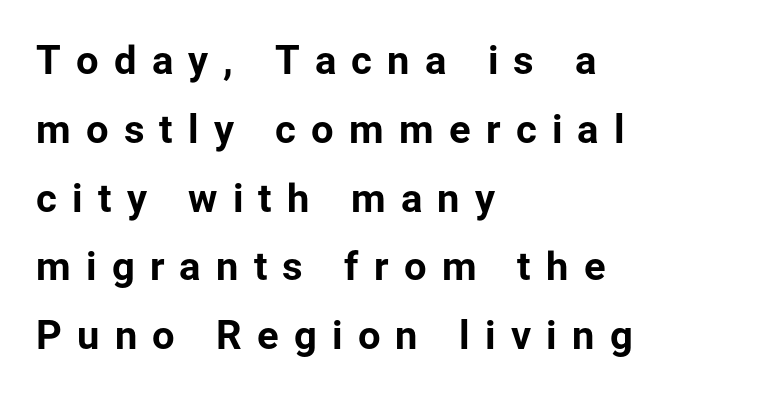
Is this a fixed-width face? No — the glyphs have proportional, varying widths. The typography opts for an upright posture over an oblique one. This rendering uses left alignment, leaving the right contour irregular. The passage shown is emphatically bold. The letterforms stand isolated, each surrounded by extra space. Each letter's strokes conclude bluntly, with no projecting serifs.
